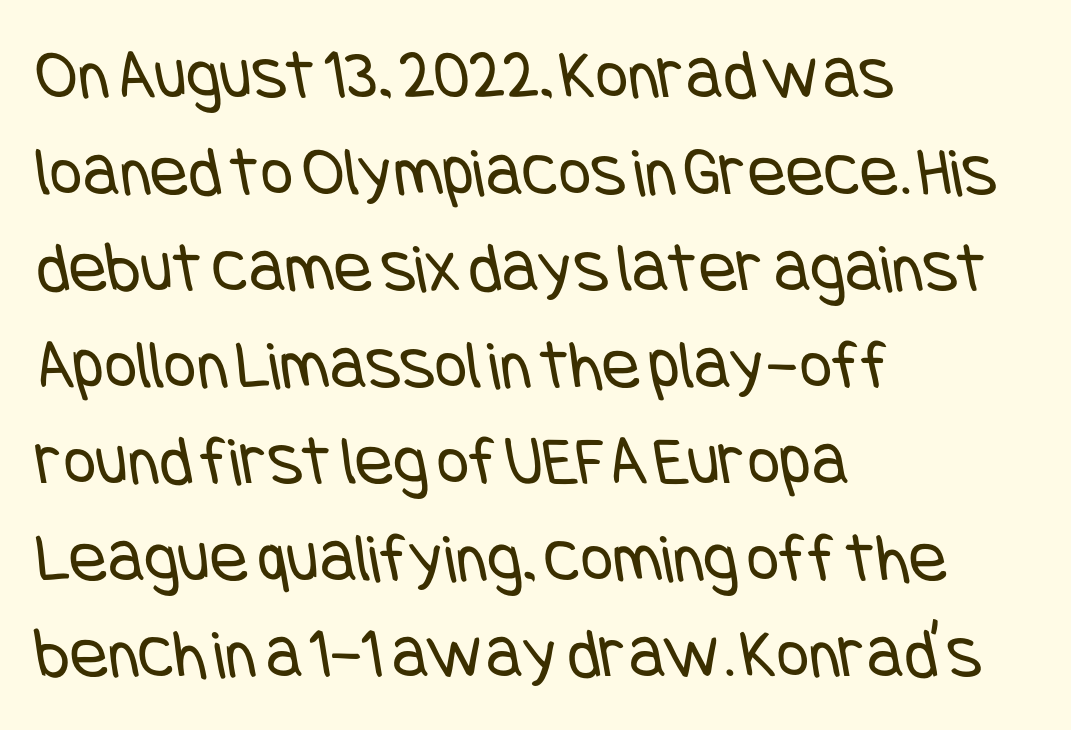
The passage shown has conventional tracking throughout. Underline: absent. Is this a heavy cut? Hardly; it is regular or lighter. The text block is weighted toward the left margin, trailing off unevenly rightward.
